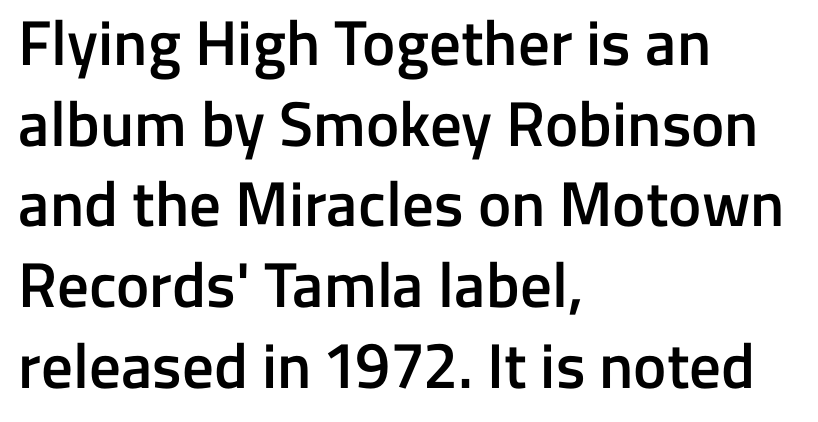
{"serif": "no", "italic": "no", "bold": "semi", "weight": "semibold", "width": "normal", "stroke_contrast": "low", "x_height": "medium", "monospaced": "no", "underline": "no", "align": "left", "line_spacing": "normal", "line_spacing_ratio": 1.28, "letter_spacing": "normal", "letter_spacing_em": 0.0, "glyph_px": 63}
